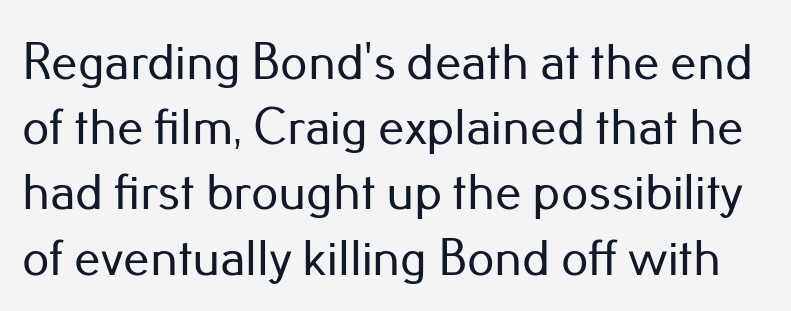
{"serif": "no", "italic": "no", "width": "normal", "stroke_contrast": "low", "x_height": "small", "monospaced": "no", "underline": "no", "line_spacing_ratio": 1.23, "letter_spacing": "normal", "letter_spacing_em": 0.0, "glyph_px": 53}
